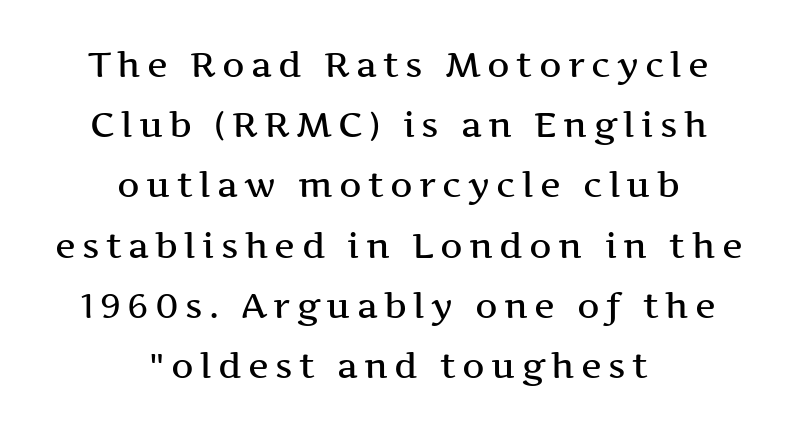
The paragraph shown floats in the horizontal middle. Are there feet on the stems? There are — it's a serif. Descenders are the only things crossing below the line. No italicization has been applied; the sample stays upright. Here the designer chose a conventional face with non-uniform glyph widths.
